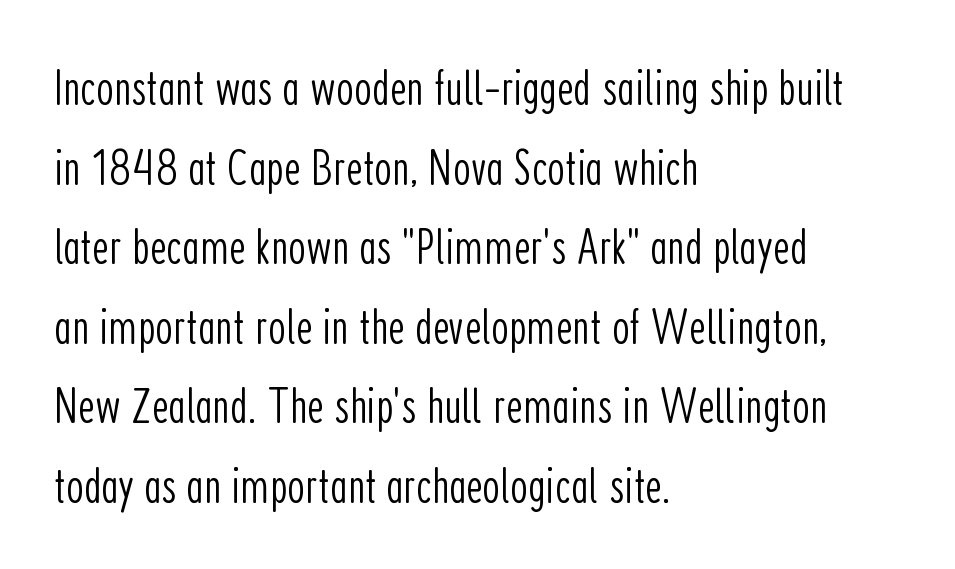
Do the characters align in a grid? No, the font is proportional. The type family on display is of the sans-serif kind. Posture: upright roman. Plain, unruled lines of type. Layout note: lines flush left.
